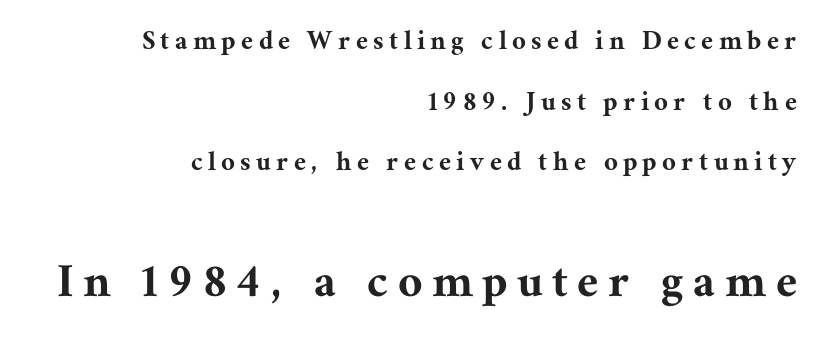
Q: Is the text italic (slanted)? A: No, it is upright.
Q: Is the typeface a serif or a sans-serif typeface? A: Serif.
Q: Is the text underlined? A: No.
Q: How is the paragraph aligned? A: Right-aligned.
Q: Is the spacing between letters normal or unusually wide? A: Unusually wide.
Q: Is the spacing between lines tight, normal or loose? A: Loose.
Q: Which block of text is set in a larger size, the first (top) or the second (bottom)? A: The second (bottom) one.
Q: Width (condensed, normal, or wide)? A: Normal.
Q: Stroke contrast? A: Medium.
Q: x-height? A: Medium.
Q: Monospaced? A: No.
